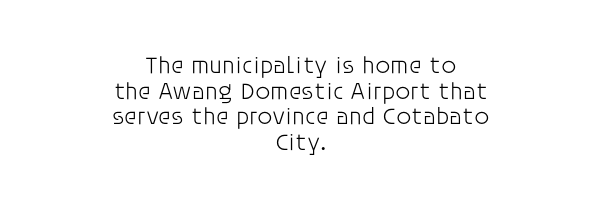
{"italic": "no", "bold": "no", "underline": "no", "align": "center", "line_spacing": "tight", "line_spacing_ratio": 1.07, "letter_spacing": "normal", "letter_spacing_em": 0.0, "glyph_px": 24}
